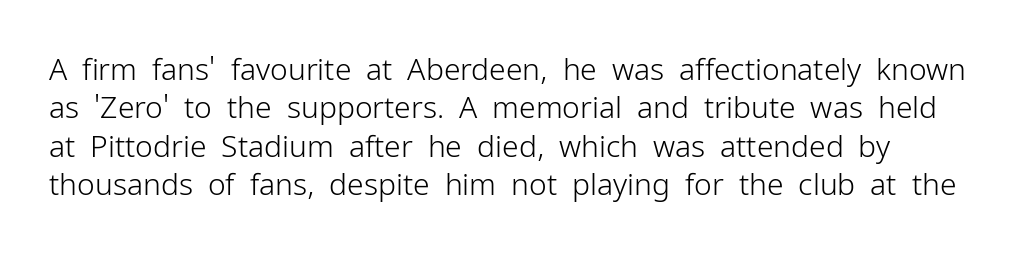
{"serif": "no", "italic": "no", "bold": "no", "weight": "light", "width": "normal", "stroke_contrast": "low", "x_height": "medium", "monospaced": "no", "underline": "no", "line_spacing": "normal", "line_spacing_ratio": 1.28, "letter_spacing": "normal", "letter_spacing_em": 0.0, "glyph_px": 30}
